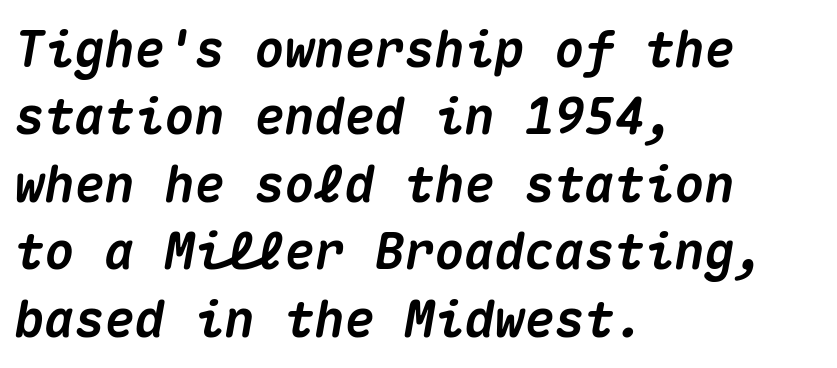
The image shows 50 px heavy type, italic (leaning right), monospaced; set left-aligned, normal line spacing (1.35x), normal letter spacing, not underlined; medium stroke contrast and a medium x-height.
